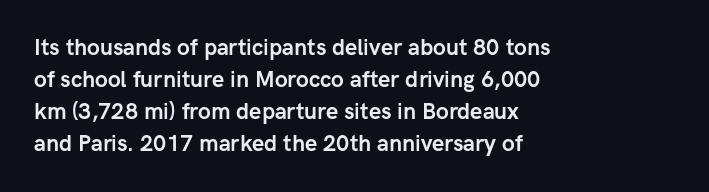
The image shows 22 px bold type, upright; set left-aligned, normal line spacing (1.46x), normal letter spacing, not underlined.
